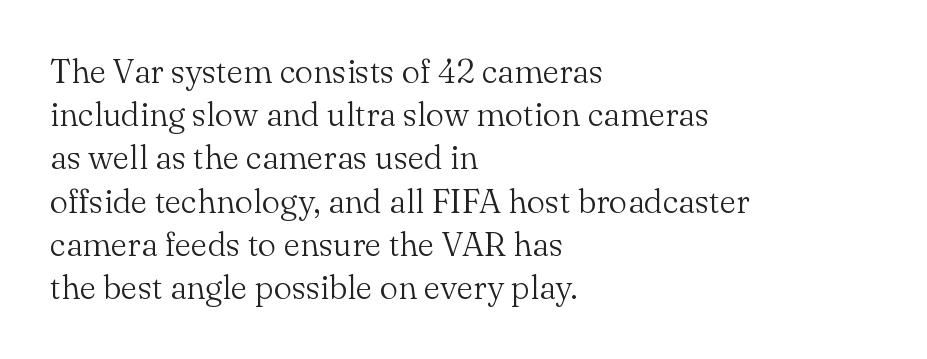
The font sits on the lighter half of the weight spectrum, regular included. The passage shown is typed in a proportional face where columns would drift. The horizontal fit of the characters is conventional and even. The passage shown is not underscored anywhere. The type family on display is of the serif kind. The axis of the letterforms is exactly vertical.
